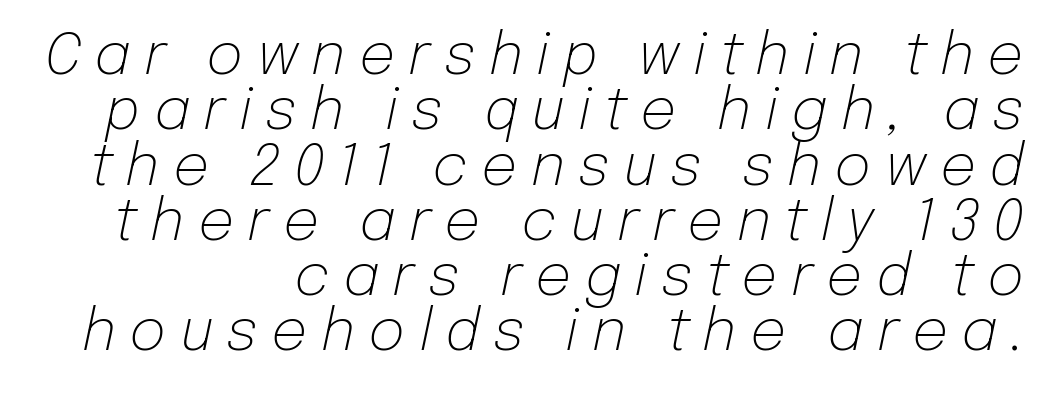
Q: Is the text bold? A: No.
Q: Is the text italic (slanted)? A: Yes, it leans right by about 12 degrees.
Q: Is the text underlined? A: No.
Q: How is the paragraph aligned? A: Right-aligned.
Q: Is the spacing between letters normal or unusually wide? A: Unusually wide.
Q: Is the spacing between lines tight, normal or loose? A: Tight.
Q: Width (condensed, normal, or wide)? A: Normal.
Q: Stroke contrast? A: Low.
Q: x-height? A: Medium.
Q: Monospaced? A: No.
